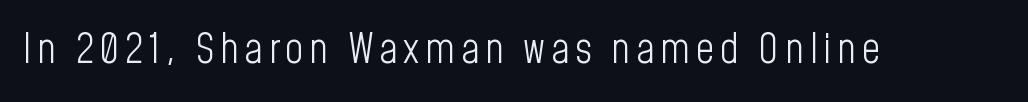
The image shows 41 px light, condensed sans-serif type, upright; set not underlined; low stroke contrast and a medium x-height.
